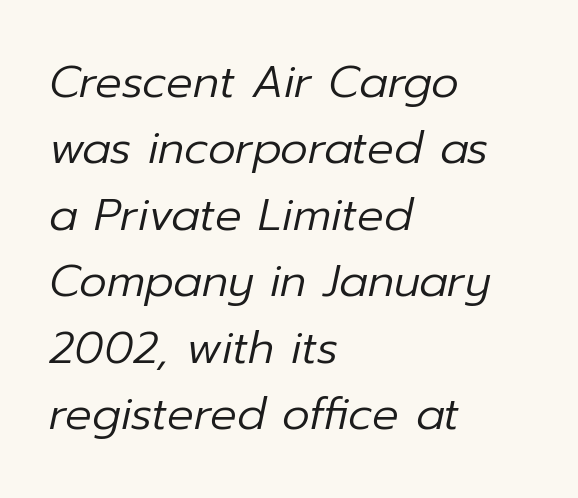
Tracking here is standard; glyphs follow each other at the usual distance. Decoration check: the copy has no underline. If you drew a ruler down the left edge, every line would touch it. These lines were composed using italics. Baseline-to-baseline distance is the conventional proportion of letter height.
